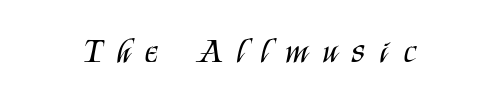
Q: Is the text bold? A: No.
Q: Is the text italic (slanted)? A: Yes.
Q: Is the typeface a serif or a sans-serif typeface? A: Sans-serif.
Q: Is the text underlined? A: No.
Q: Is the spacing between letters normal or unusually wide? A: Unusually wide.
Q: Width (condensed, normal, or wide)? A: Condensed.
Q: Stroke contrast? A: Medium.
Q: x-height? A: Large.
Q: Monospaced? A: No.
